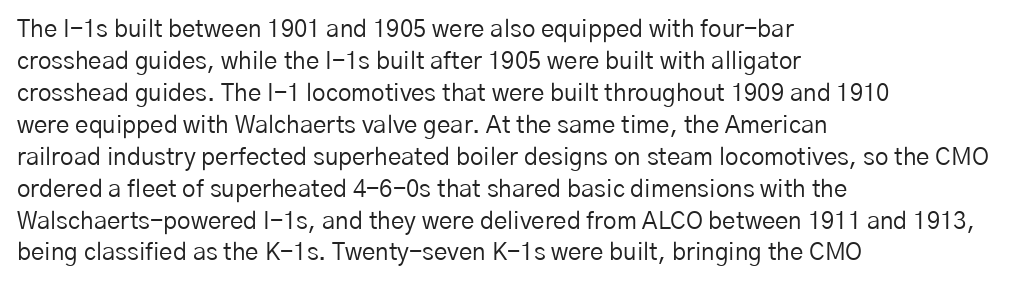
Q: Is the text bold? A: No.
Q: Is the text italic (slanted)? A: No, it is upright.
Q: Is the text underlined? A: No.
Q: How is the paragraph aligned? A: Left-aligned.
Q: Is the spacing between letters normal or unusually wide? A: Normal.
Q: Is the spacing between lines tight, normal or loose? A: Normal.
